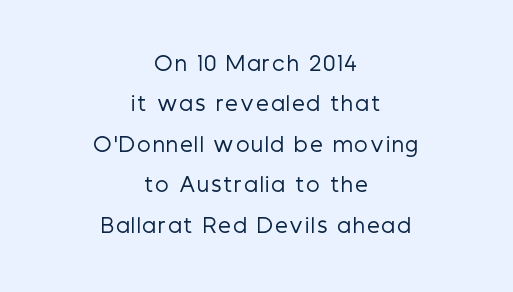
Q: Is the text bold? A: No.
Q: Is the text italic (slanted)? A: No, it is upright.
Q: Is the text underlined? A: No.
Q: How is the paragraph aligned? A: Centered.
Q: Is the spacing between lines tight, normal or loose? A: Loose.
